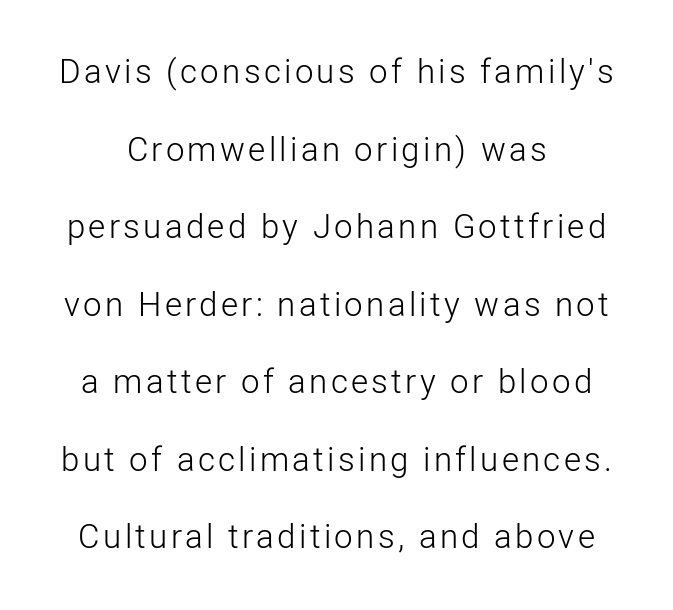
{"serif": "no", "italic": "no", "bold": "no", "weight": "light", "width": "normal", "stroke_contrast": "low", "x_height": "medium", "monospaced": "no", "underline": "no", "line_spacing": "loose", "line_spacing_ratio": 2.35, "glyph_px": 33}
